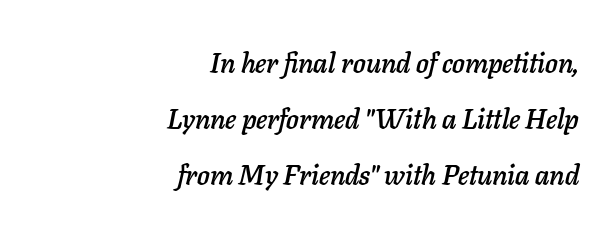
Q: Is the text italic (slanted)? A: Yes, it leans right by about 11 degrees.
Q: Is the text underlined? A: No.
Q: How is the paragraph aligned? A: Right-aligned.
Q: Is the spacing between letters normal or unusually wide? A: Normal.
Q: Is the spacing between lines tight, normal or loose? A: Loose.
Q: Width (condensed, normal, or wide)? A: Normal.
Q: Stroke contrast? A: Low.
Q: x-height? A: Medium.
Q: Monospaced? A: No.
